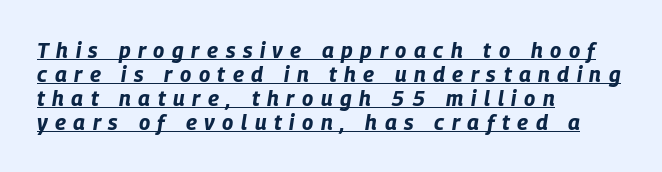
Q: Is the text bold? A: Yes.
Q: Is the text italic (slanted)? A: Yes, it leans right by about 9 degrees.
Q: Is the text underlined? A: Yes.
Q: How is the paragraph aligned? A: Left-aligned.
Q: Is the spacing between letters normal or unusually wide? A: Unusually wide.
Q: Is the spacing between lines tight, normal or loose? A: Tight.
